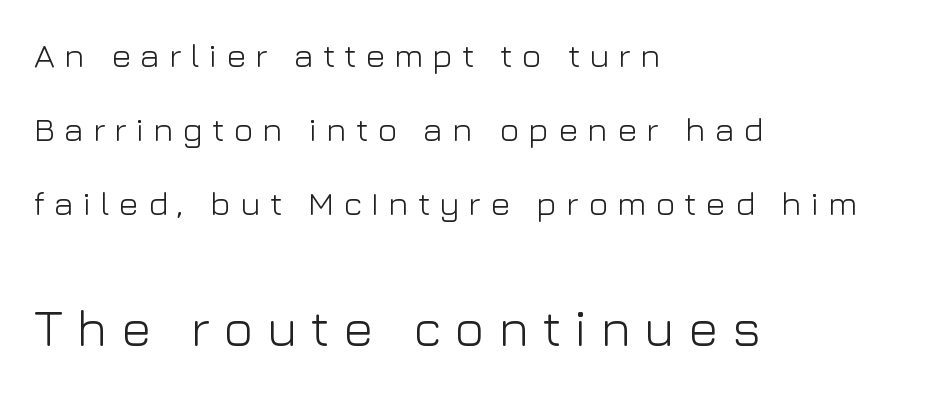
The image shows 51 px light sans-serif type, upright; set left-aligned, loose line spacing (2.17x), unusually wide letter spacing (+0.26 em), not underlined; the second (bottom) block is 1.5x larger; low stroke contrast and a medium x-height.
